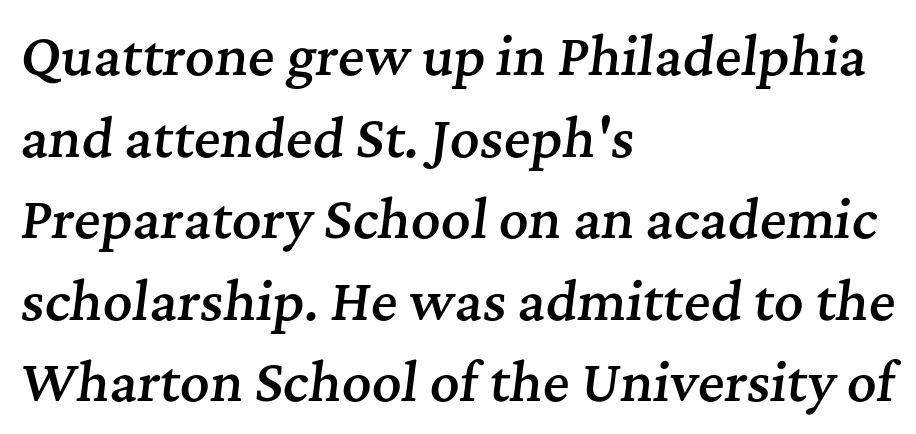
The image shows 51 px semibold serif type, italic (leaning right); set left-aligned, normal line spacing (1.6x), normal letter spacing, not underlined; medium stroke contrast and a medium x-height.
